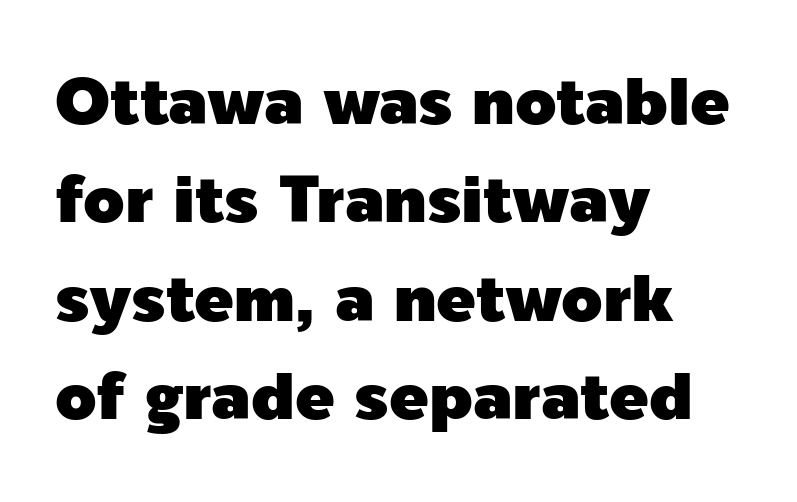
Q: Is the text italic (slanted)? A: No, it is upright.
Q: Is the typeface a serif or a sans-serif typeface? A: Sans-serif.
Q: Is the text underlined? A: No.
Q: How is the paragraph aligned? A: Left-aligned.
Q: Is the spacing between letters normal or unusually wide? A: Normal.
Q: Is the spacing between lines tight, normal or loose? A: Normal.
Q: Width (condensed, normal, or wide)? A: Normal.
Q: x-height? A: Medium.
Q: Monospaced? A: No.
